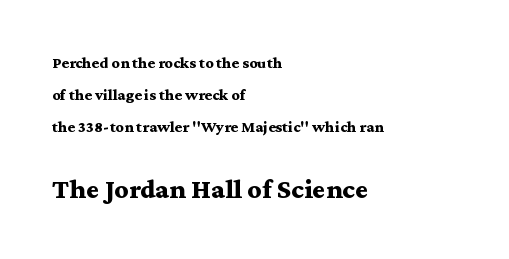
{"serif": "yes", "italic": "no", "bold": "yes", "weight": "bold", "width": "wide", "stroke_contrast": "medium", "x_height": "medium", "monospaced": "no", "underline": "no", "align": "left", "line_spacing": "loose", "line_spacing_ratio": 1.99, "letter_spacing": "normal", "letter_spacing_em": 0.0, "larger_block": "second", "size_ratio": 1.75, "glyph_px": 28}
